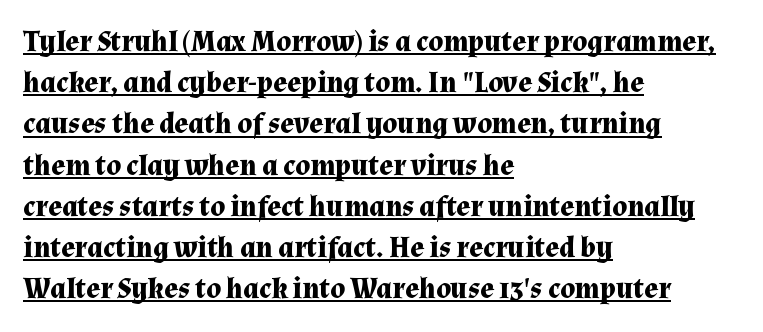
Spacing between characters is what you'd get straight out of the box. Rendered with straight, roman letterforms. Layout note: lines flush left. Note: serifs present on the glyphs.
